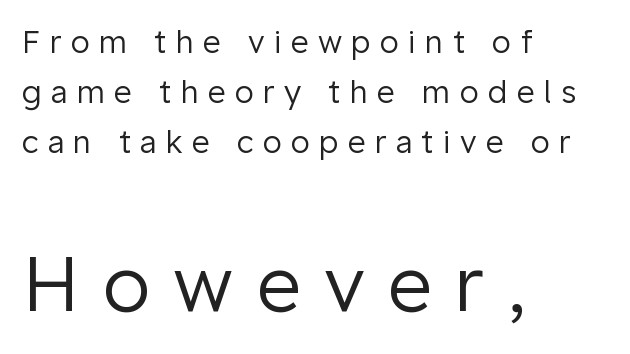
The specimen reads as upright at a glance. The passage shown is typeset with a sans-serif family. Is the letter spacing exaggerated? Yes — the characters are pushed far apart. Size hierarchy here favors the trailing block over the leading one. Descenders are the only things crossing below the line.
